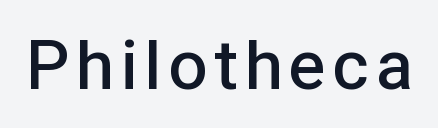
Q: Is the text bold? A: Semi-bold.
Q: Is the text italic (slanted)? A: No, it is upright.
Q: Is the typeface a serif or a sans-serif typeface? A: Sans-serif.
Q: Is the text underlined? A: No.
Q: Width (condensed, normal, or wide)? A: Normal.
Q: Stroke contrast? A: Low.
Q: x-height? A: Medium.
Q: Monospaced? A: No.
